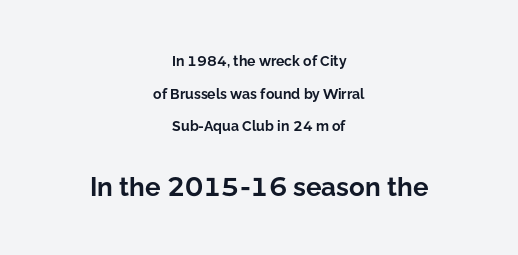
The image shows 26 px bold type, upright; set centered, loose line spacing (2.33x), normal letter spacing, not underlined; the second (bottom) block is 1.86x larger.
